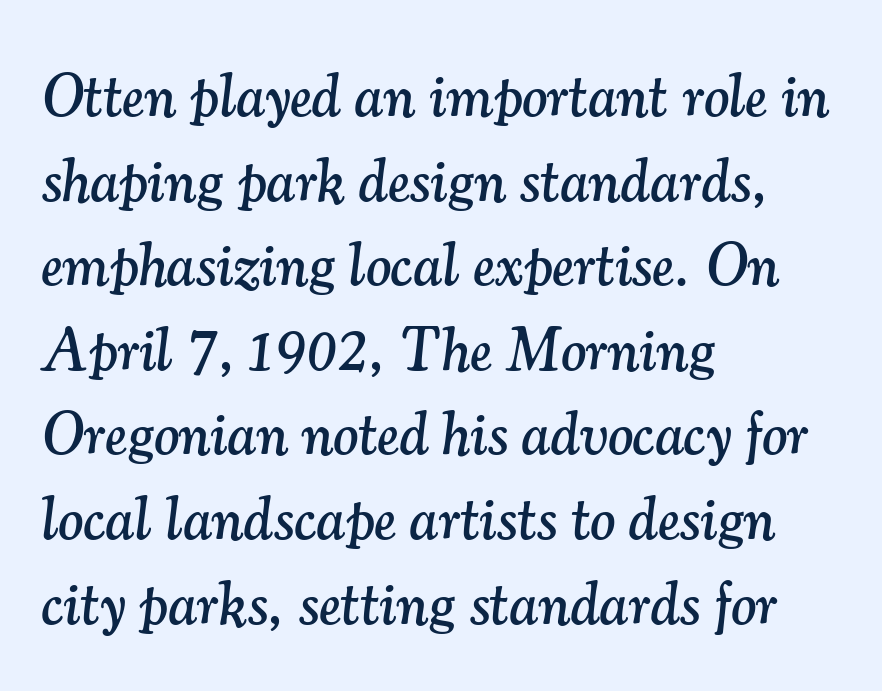
The image shows 60 px serif type, italic (leaning right); set left-aligned, normal line spacing (1.41x), normal letter spacing, not underlined; medium stroke contrast and a small x-height.
